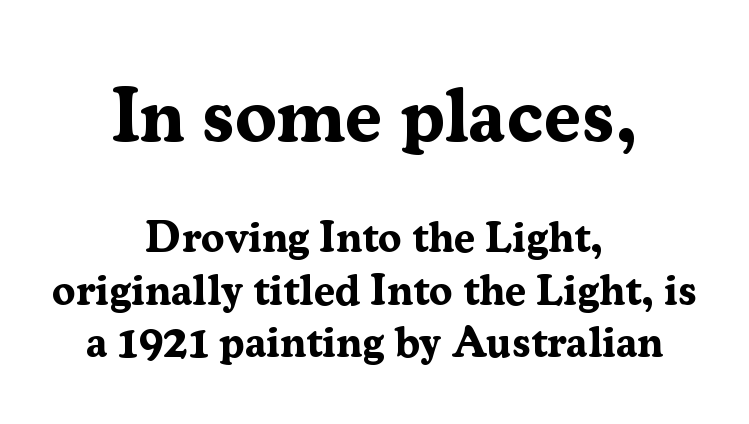
{"serif": "yes", "italic": "no", "bold": "yes", "weight": "bold", "width": "normal", "stroke_contrast": "medium", "x_height": "medium", "monospaced": "no", "underline": "no", "align": "center", "line_spacing_ratio": 1.22, "letter_spacing": "normal", "letter_spacing_em": 0.0, "larger_block": "first", "size_ratio": 1.74, "glyph_px": 75}
